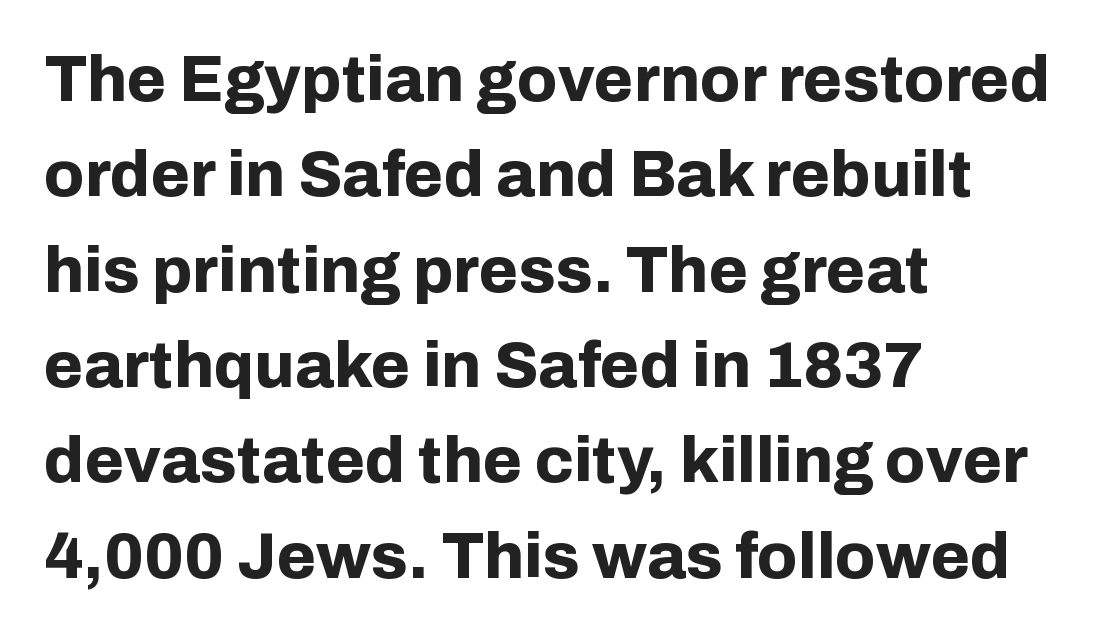
Q: Is the text bold? A: Yes.
Q: Is the text italic (slanted)? A: No, it is upright.
Q: Is the typeface a serif or a sans-serif typeface? A: Sans-serif.
Q: Is the text underlined? A: No.
Q: How is the paragraph aligned? A: Left-aligned.
Q: Is the spacing between letters normal or unusually wide? A: Normal.
Q: Is the spacing between lines tight, normal or loose? A: Normal.
Q: Width (condensed, normal, or wide)? A: Normal.
Q: Stroke contrast? A: Low.
Q: x-height? A: Medium.
Q: Monospaced? A: No.
